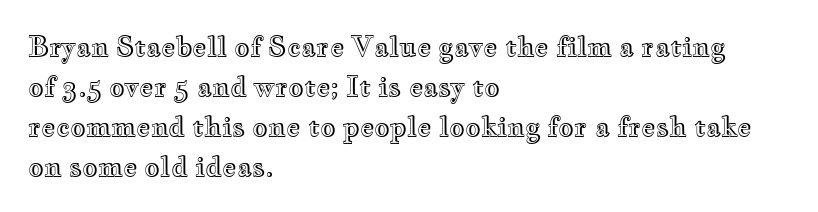
Q: Is the text italic (slanted)? A: No, it is upright.
Q: Is the text underlined? A: No.
Q: How is the paragraph aligned? A: Left-aligned.
Q: Is the spacing between letters normal or unusually wide? A: Normal.
Q: Is the spacing between lines tight, normal or loose? A: Normal.
